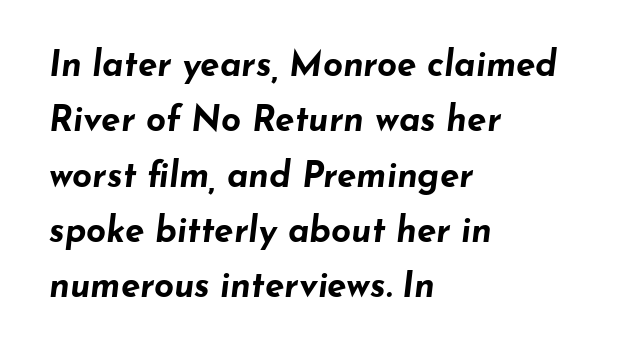
{"italic": "yes", "lean": "right", "slant_degrees": 7, "bold": "yes", "weight": "bold", "width": "wide", "stroke_contrast": "low", "x_height": "small", "monospaced": "no", "underline": "no", "align": "left", "line_spacing": "normal", "line_spacing_ratio": 1.58, "letter_spacing": "normal", "letter_spacing_em": 0.0, "glyph_px": 35}
